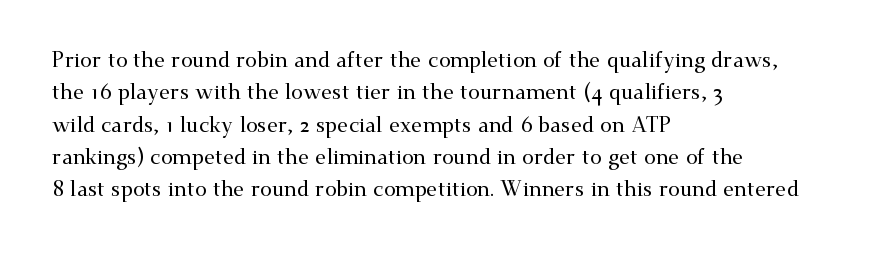
The image shows 21 px text type, upright; set left-aligned, normal line spacing (1.54x), normal letter spacing, not underlined.
